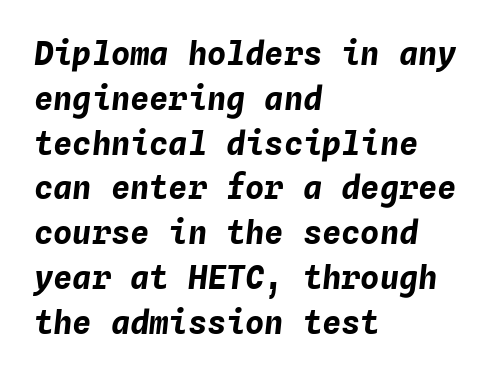
Underline: absent. Plenty of ink on the page — the face is bold. Caption: standard tracking, unaltered. Alignment: flush left.
